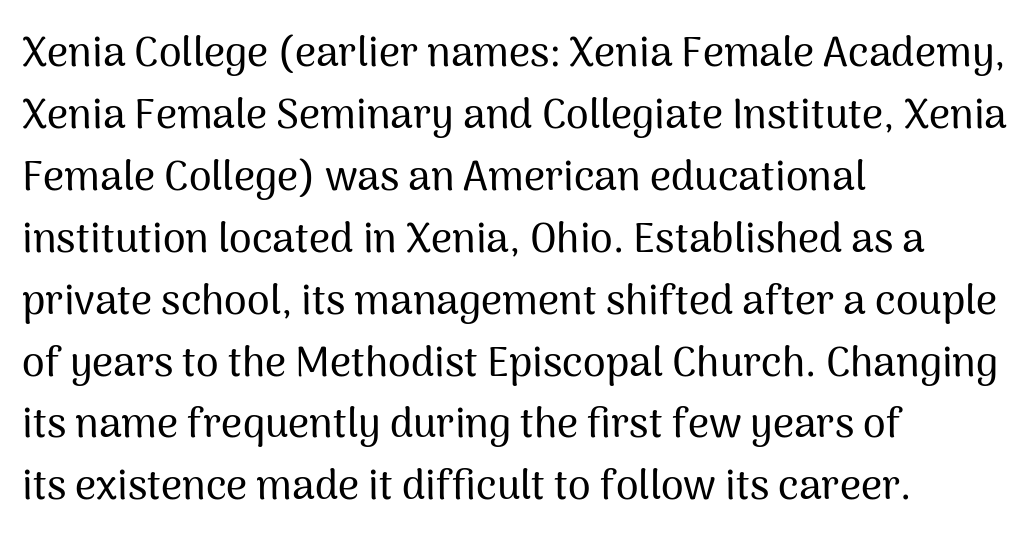
{"serif": "no", "italic": "no", "width": "normal", "stroke_contrast": "medium", "x_height": "medium", "monospaced": "no", "underline": "no", "align": "left", "line_spacing": "normal", "line_spacing_ratio": 1.51, "letter_spacing": "normal", "letter_spacing_em": 0.0, "glyph_px": 41}
